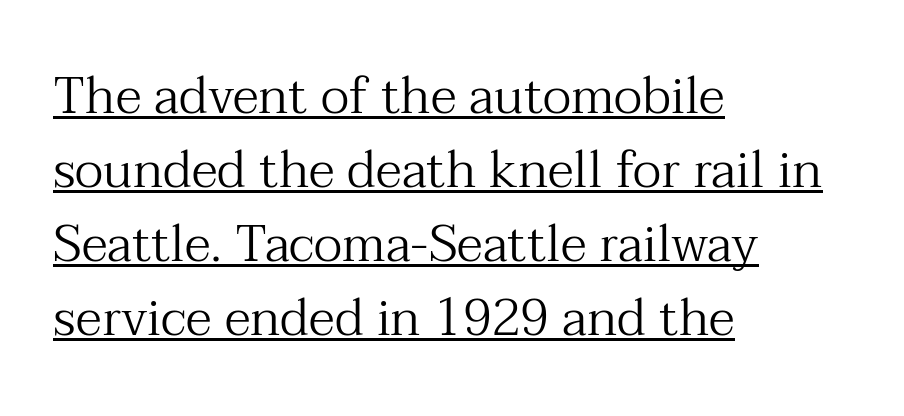
The image shows 51 px regular-weight serif type, upright; set left-aligned, normal line spacing (1.45x), normal letter spacing, underlined; medium stroke contrast and a medium x-height.
